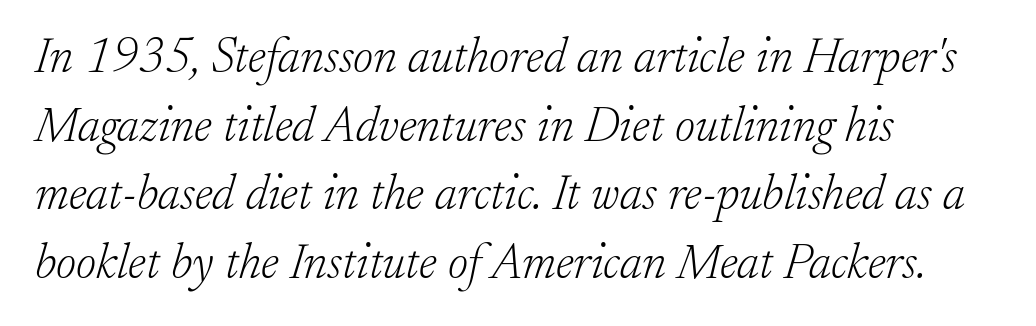
Q: Is the text bold? A: No.
Q: Is the text italic (slanted)? A: Yes, it leans right by about 17 degrees.
Q: Is the typeface a serif or a sans-serif typeface? A: Serif.
Q: Is the text underlined? A: No.
Q: How is the paragraph aligned? A: Left-aligned.
Q: Is the spacing between letters normal or unusually wide? A: Normal.
Q: Is the spacing between lines tight, normal or loose? A: Normal.
Q: Width (condensed, normal, or wide)? A: Normal.
Q: Stroke contrast? A: Low.
Q: x-height? A: Small.
Q: Monospaced? A: No.
